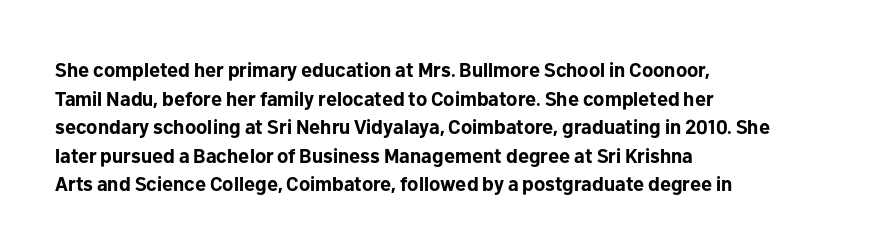
Q: Is the text bold? A: Yes.
Q: Is the text italic (slanted)? A: No, it is upright.
Q: Is the text underlined? A: No.
Q: How is the paragraph aligned? A: Left-aligned.
Q: Is the spacing between letters normal or unusually wide? A: Normal.
Q: Is the spacing between lines tight, normal or loose? A: Normal.
